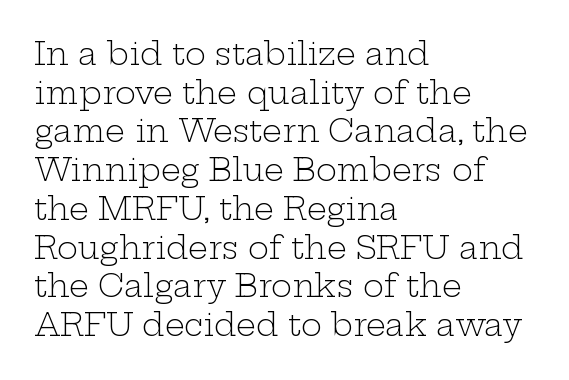
Q: Is the text bold? A: No.
Q: Is the text italic (slanted)? A: No, it is upright.
Q: Is the typeface a serif or a sans-serif typeface? A: Serif.
Q: Is the text underlined? A: No.
Q: How is the paragraph aligned? A: Left-aligned.
Q: Is the spacing between letters normal or unusually wide? A: Normal.
Q: Is the spacing between lines tight, normal or loose? A: Normal.
Q: Width (condensed, normal, or wide)? A: Wide.
Q: Stroke contrast? A: Low.
Q: x-height? A: Medium.
Q: Monospaced? A: No.
